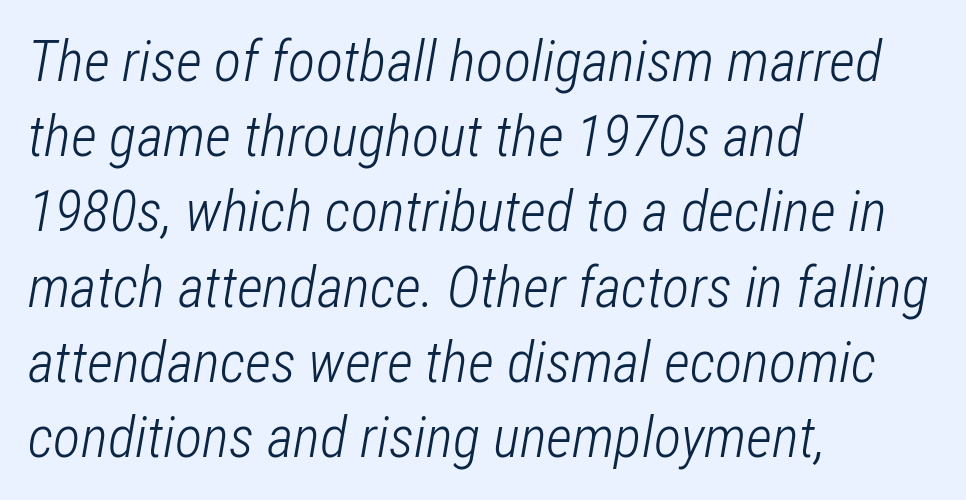
Q: Is the text bold? A: No.
Q: Is the text italic (slanted)? A: Yes, it leans right by about 12 degrees.
Q: Is the text underlined? A: No.
Q: How is the paragraph aligned? A: Left-aligned.
Q: Is the spacing between letters normal or unusually wide? A: Normal.
Q: Is the spacing between lines tight, normal or loose? A: Normal.
Q: Width (condensed, normal, or wide)? A: Condensed.
Q: Stroke contrast? A: Low.
Q: x-height? A: Medium.
Q: Monospaced? A: No.
